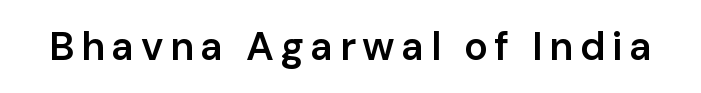
{"serif": "no", "italic": "no", "bold": "semi", "weight": "semibold", "width": "normal", "stroke_contrast": "low", "x_height": "medium", "monospaced": "no", "underline": "no", "glyph_px": 40}
